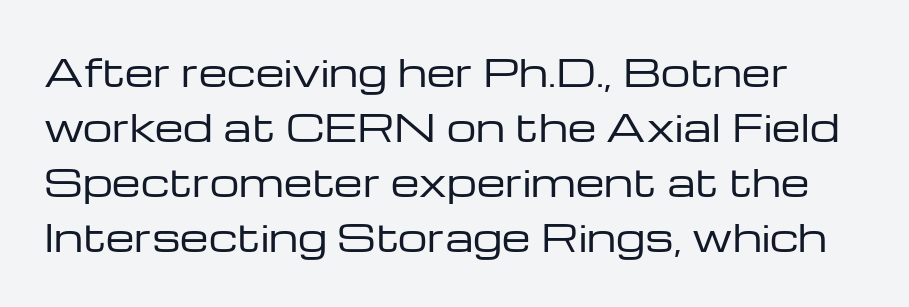
Horizontal bands of white between lines are of average thickness. The type family on display is of the sans-serif kind. Letter spacing: default. Varying glyph widths throughout — classic text-font behaviour. The axis of the letterforms is exactly vertical. Honestly, there is no underline to notice here at all.
